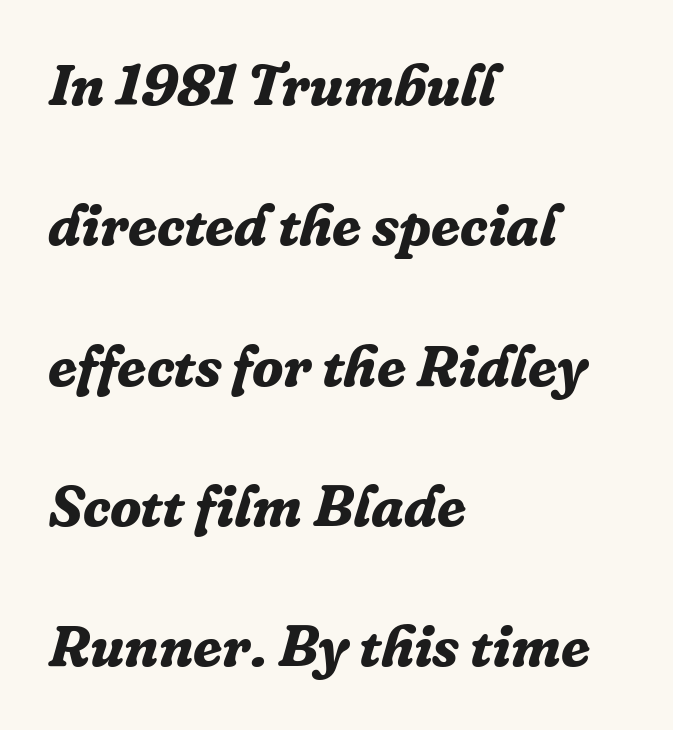
Q: Is the text bold? A: Yes.
Q: Is the text italic (slanted)? A: Yes, it leans right by about 16 degrees.
Q: Is the typeface a serif or a sans-serif typeface? A: Serif.
Q: Is the text underlined? A: No.
Q: How is the paragraph aligned? A: Left-aligned.
Q: Is the spacing between letters normal or unusually wide? A: Normal.
Q: Is the spacing between lines tight, normal or loose? A: Loose.
Q: Width (condensed, normal, or wide)? A: Normal.
Q: Stroke contrast? A: Low.
Q: x-height? A: Medium.
Q: Monospaced? A: No.
